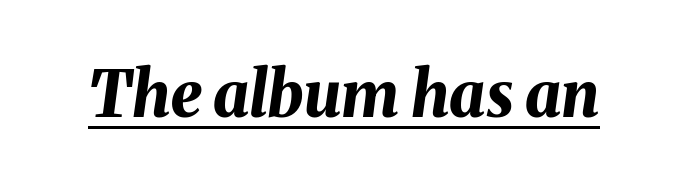
Somebody hit Ctrl+U on this one — the words are underlined. The glyphs look as if they've been sheared to an angle. A typesetter would call this proportional, since set widths differ per character. Letter spacing: default.
